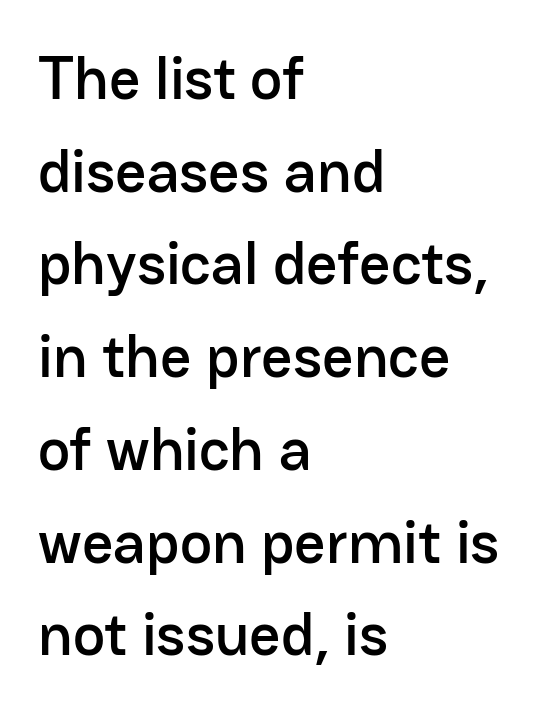
The image shows 61 px sans-serif type, upright; set left-aligned, normal line spacing (1.52x), normal letter spacing, not underlined; low stroke contrast and a medium x-height.
